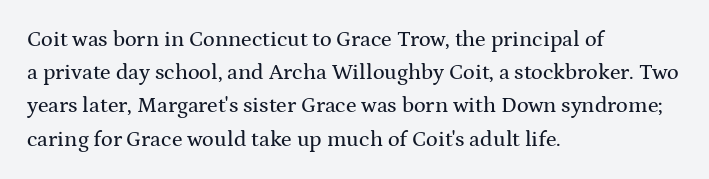
The image shows 22 px text type, upright; set left-aligned, normal line spacing (1.51x), normal letter spacing, not underlined.
